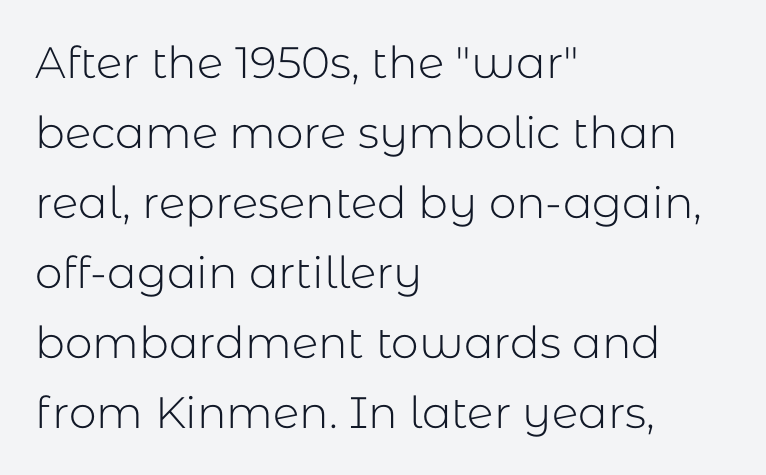
The image shows 44 px light sans-serif type, upright; set left-aligned, normal line spacing (1.59x), normal letter spacing, not underlined; low stroke contrast and a medium x-height.
